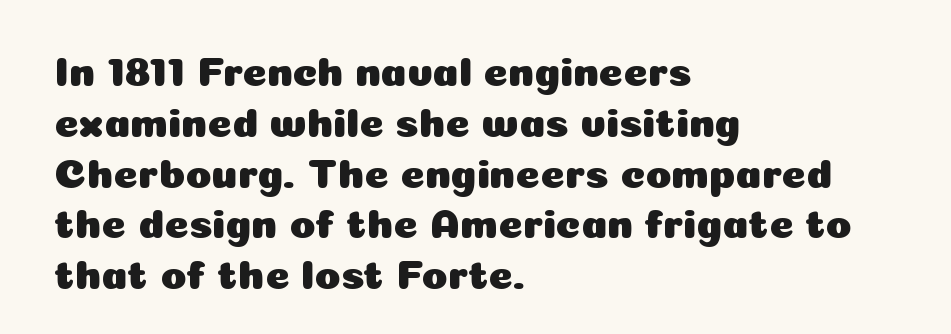
These lines are rendered in a variable-pitch font. The line texture is even and compact thanks to regular tracking. The lettering stays uniformly vertical, giving the passage a roman look. Where is the straight margin? On the left. Check the space under the baseline: it is left empty.
